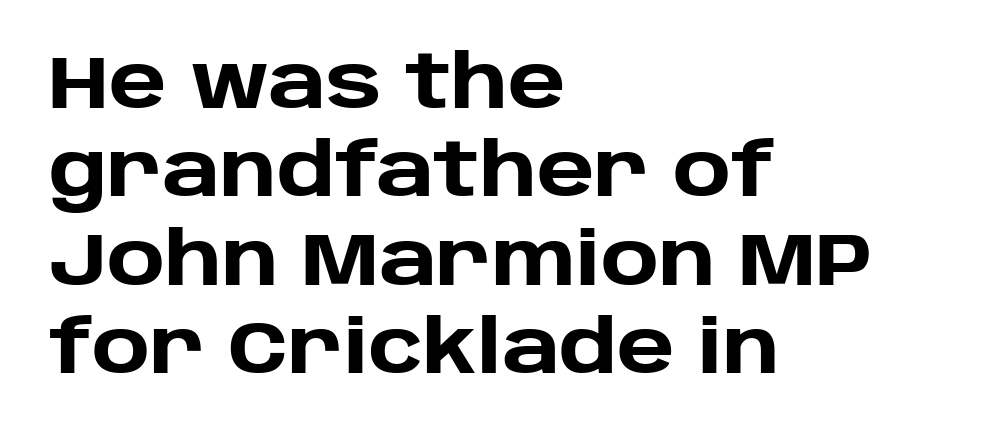
The image shows 73 px heavy sans-serif type, upright; set left-aligned, line spacing 1.21x, normal letter spacing, not underlined; low stroke contrast and a large x-height.
